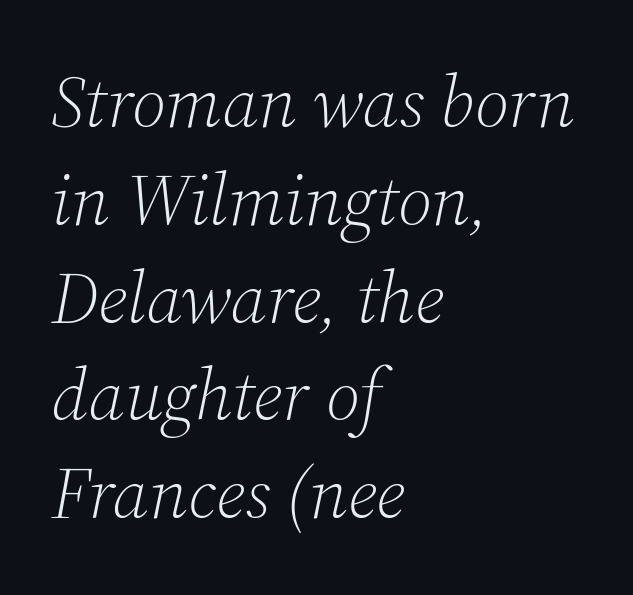
The image shows 73 px light serif type, italic (leaning right); set left-aligned, normal line spacing (1.34x), normal letter spacing, not underlined; medium stroke contrast and a medium x-height.
